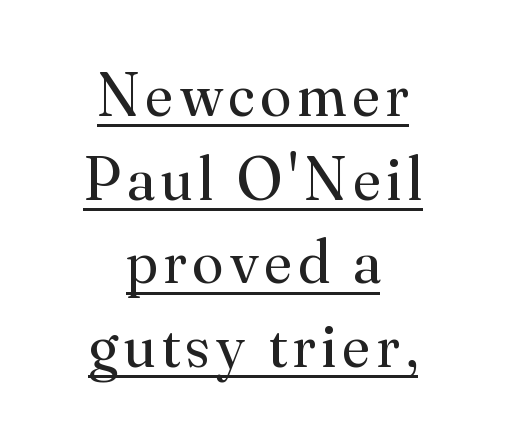
{"serif": "yes", "italic": "no", "bold": "no", "weight": "regular", "width": "normal", "stroke_contrast": "medium", "x_height": "small", "monospaced": "no", "underline": "yes", "align": "center", "line_spacing": "normal", "line_spacing_ratio": 1.35, "glyph_px": 62}
